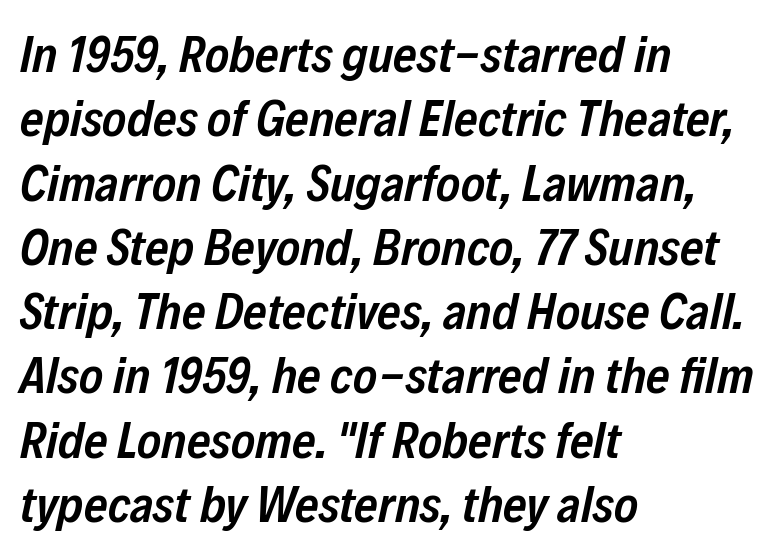
The baseline area is clear. Observe the lean: these are italic letterforms. The rendering anchors every line to the left-hand side. Think of a printed novel: that variable character pitch is what you see here. The horizontal fit of the characters is conventional and even.
